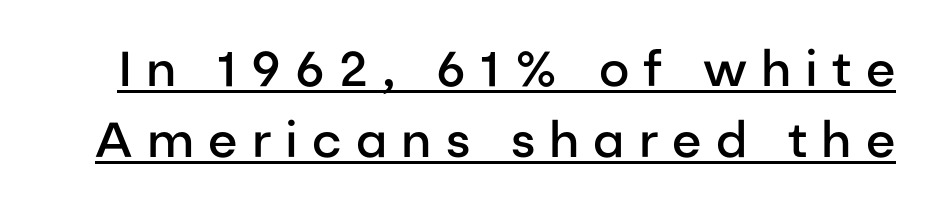
Q: Is the text bold? A: Semi-bold.
Q: Is the text italic (slanted)? A: No, it is upright.
Q: Is the typeface a serif or a sans-serif typeface? A: Sans-serif.
Q: Is the text underlined? A: Yes.
Q: Is the spacing between letters normal or unusually wide? A: Unusually wide.
Q: Is the spacing between lines tight, normal or loose? A: Normal.
Q: Width (condensed, normal, or wide)? A: Normal.
Q: Stroke contrast? A: Low.
Q: x-height? A: Medium.
Q: Monospaced? A: No.
